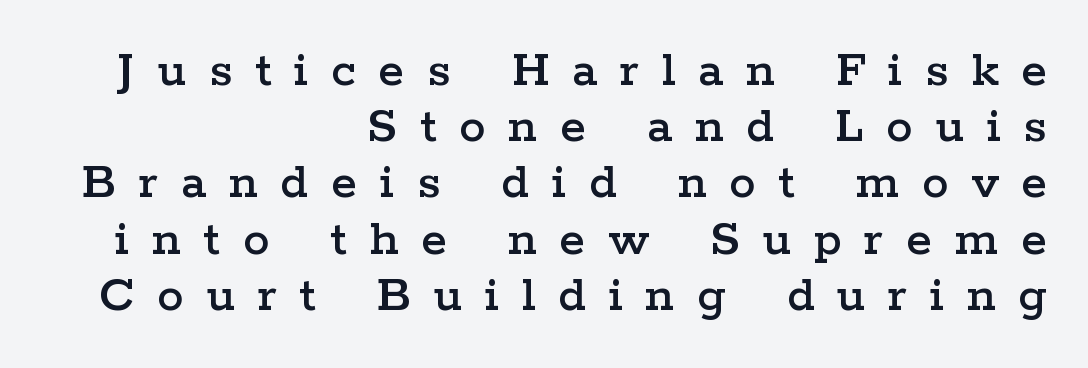
Reading down the block, your eye finds every line finishing at a fixed right position. Short note: letters widely spaced. Successive baselines arrive quickly, one right under another. Only glyphs here, with clear space below each row. Classification — serif.
